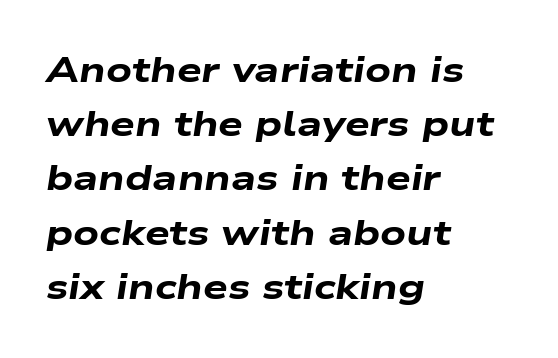
The image shows 35 px heavy, wide type, italic (leaning right); set left-aligned, normal line spacing (1.55x), normal letter spacing, not underlined; low stroke contrast and a medium x-height.
